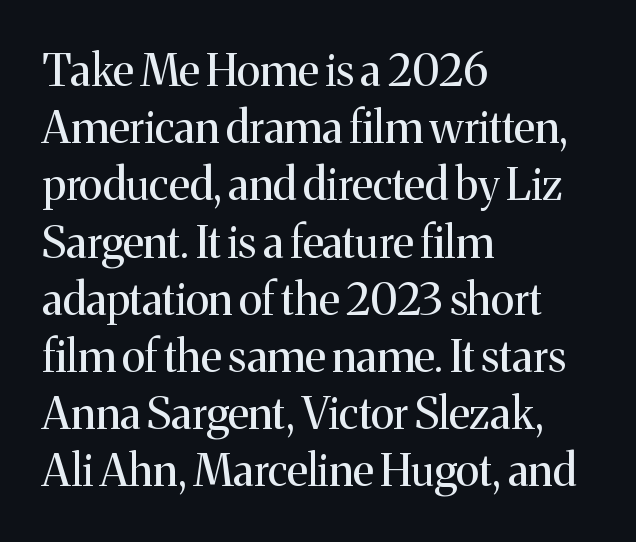
Q: Is the text bold? A: No.
Q: Is the text italic (slanted)? A: No, it is upright.
Q: Is the typeface a serif or a sans-serif typeface? A: Serif.
Q: Is the text underlined? A: No.
Q: How is the paragraph aligned? A: Left-aligned.
Q: Is the spacing between letters normal or unusually wide? A: Normal.
Q: Is the spacing between lines tight, normal or loose? A: Normal.
Q: Width (condensed, normal, or wide)? A: Normal.
Q: Stroke contrast? A: Medium.
Q: x-height? A: Medium.
Q: Monospaced? A: No.
